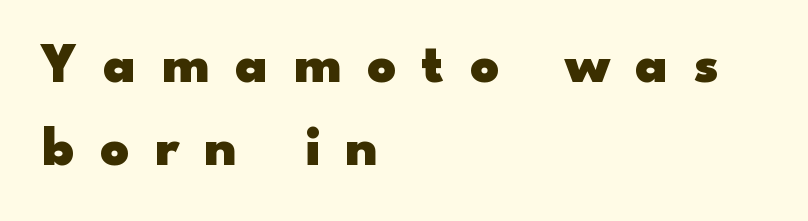
{"serif": "no", "italic": "no", "bold": "yes", "weight": "heavy", "width": "wide", "stroke_contrast": "low", "x_height": "small", "monospaced": "no", "underline": "no", "align": "left", "line_spacing": "normal", "line_spacing_ratio": 1.49, "letter_spacing": "wide", "letter_spacing_em": 0.46, "glyph_px": 56}
